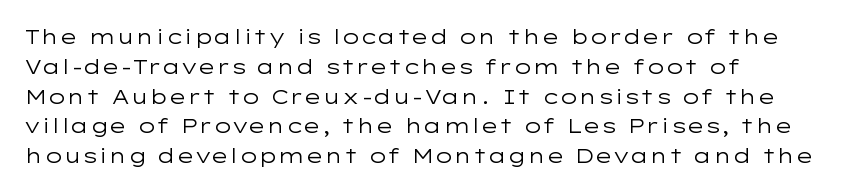
Q: Is the text bold? A: No.
Q: Is the text italic (slanted)? A: No, it is upright.
Q: Is the text underlined? A: No.
Q: How is the paragraph aligned? A: Left-aligned.
Q: Is the spacing between letters normal or unusually wide? A: Normal.
Q: Is the spacing between lines tight, normal or loose? A: Normal.
